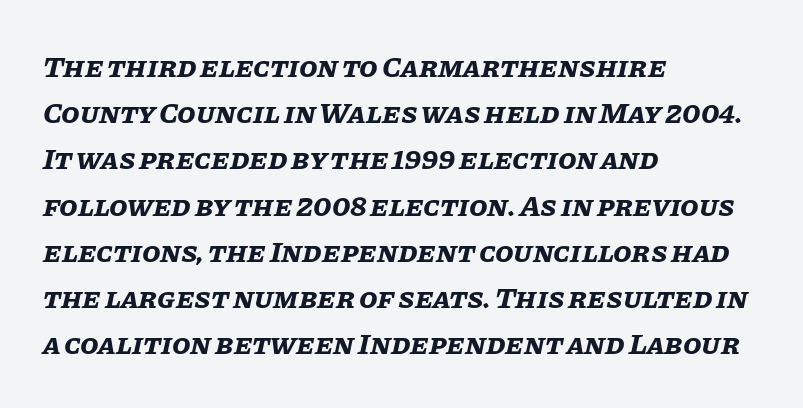
Q: Is the text bold? A: Yes.
Q: Is the text italic (slanted)? A: Yes, it leans right by about 11 degrees.
Q: Is the text underlined? A: No.
Q: How is the paragraph aligned? A: Left-aligned.
Q: Is the spacing between letters normal or unusually wide? A: Normal.
Q: Is the spacing between lines tight, normal or loose? A: Normal.
Q: Width (condensed, normal, or wide)? A: Normal.
Q: Stroke contrast? A: Low.
Q: x-height? A: Large.
Q: Monospaced? A: No.
